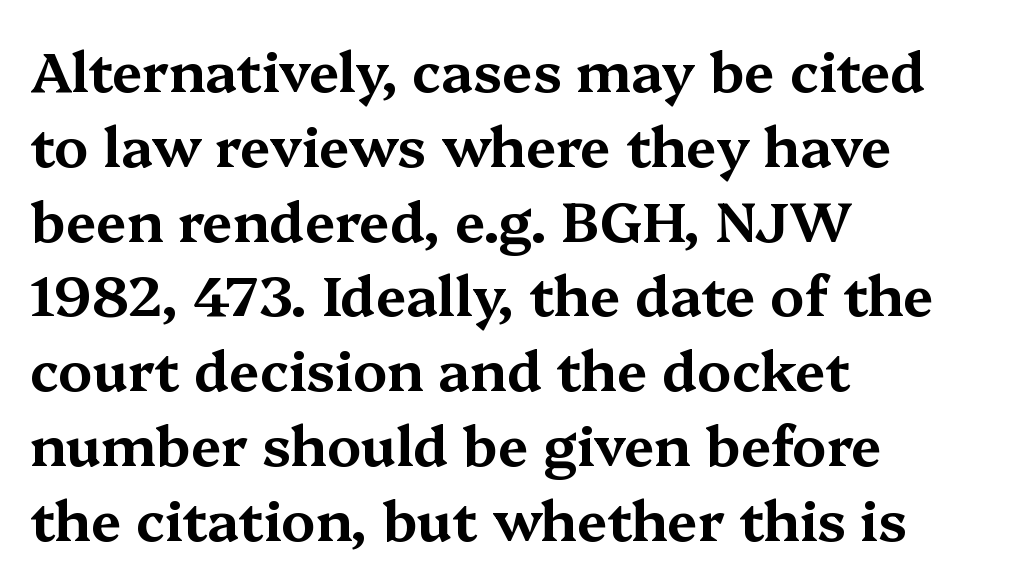
Q: Is the text italic (slanted)? A: No, it is upright.
Q: Is the typeface a serif or a sans-serif typeface? A: Serif.
Q: Is the text underlined? A: No.
Q: How is the paragraph aligned? A: Left-aligned.
Q: Is the spacing between letters normal or unusually wide? A: Normal.
Q: Is the spacing between lines tight, normal or loose? A: Normal.
Q: Width (condensed, normal, or wide)? A: Wide.
Q: Stroke contrast? A: Medium.
Q: x-height? A: Medium.
Q: Monospaced? A: No.
